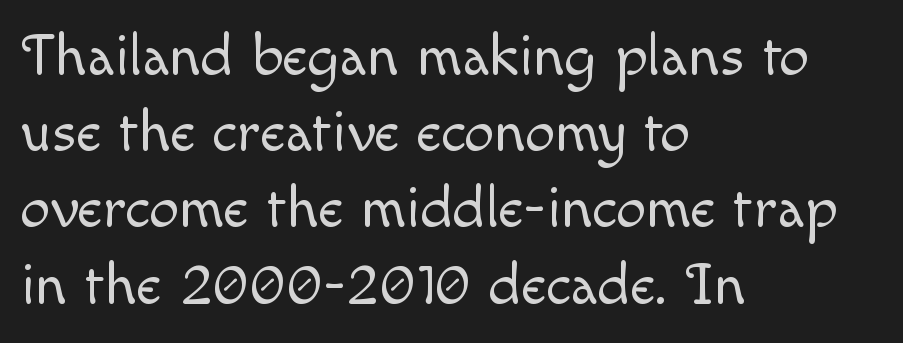
The image shows 60 px light type, upright; set left-aligned, normal line spacing (1.27x), normal letter spacing, not underlined; a small x-height.
